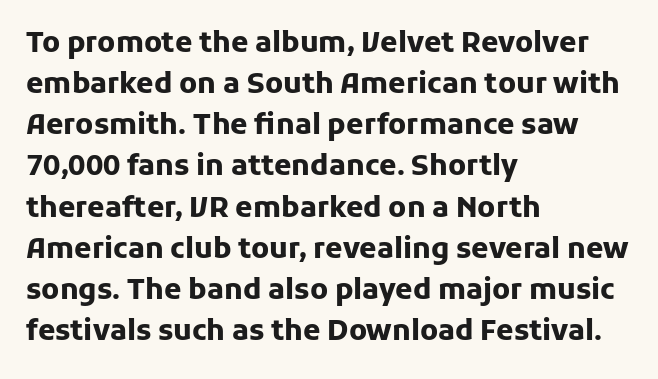
The image shows 28 px heavy sans-serif type, upright; set left-aligned, normal line spacing (1.47x), normal letter spacing, not underlined; low stroke contrast and a medium x-height.
